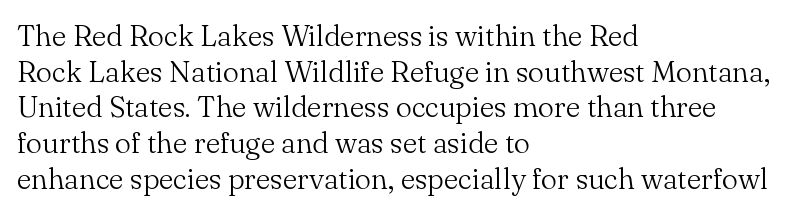
Q: Is the text bold? A: No.
Q: Is the text italic (slanted)? A: No, it is upright.
Q: Is the typeface a serif or a sans-serif typeface? A: Serif.
Q: Is the text underlined? A: No.
Q: How is the paragraph aligned? A: Left-aligned.
Q: Is the spacing between letters normal or unusually wide? A: Normal.
Q: Width (condensed, normal, or wide)? A: Normal.
Q: Stroke contrast? A: Medium.
Q: x-height? A: Small.
Q: Monospaced? A: No.
